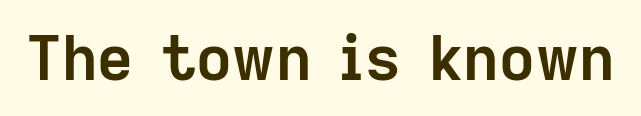
The rendering keeps characters at their native spacing. Do the letters lean? They stand straight. Stroke thickness is high; the sample reads as a true bold. The rendering uses natural spacing where letterforms have individual widths.
